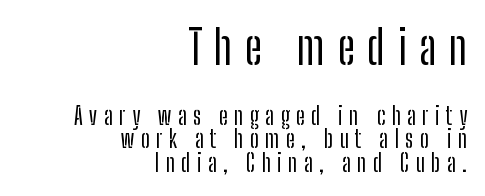
The first block has been scaled up relative to the second. The face used here is proportionally spaced, like ordinary book or web type. Baseline-to-baseline distance is barely more than the letter height. You can tell it's not italic because the verticals are truly vertical. In CSS terms this would be text-align: right.
